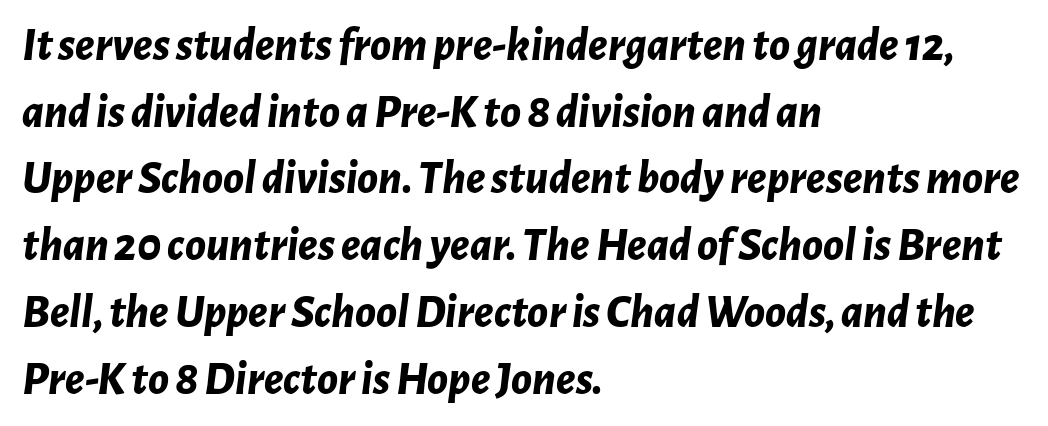
The image shows 47 px bold type, italic (leaning right); set left-aligned, normal line spacing (1.42x), normal letter spacing, not underlined; low stroke contrast and a medium x-height.
